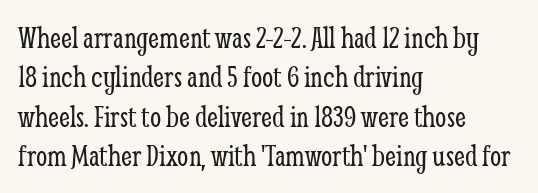
Q: Is the text bold? A: No.
Q: Is the text italic (slanted)? A: No, it is upright.
Q: Is the typeface a serif or a sans-serif typeface? A: Serif.
Q: Is the text underlined? A: No.
Q: How is the paragraph aligned? A: Left-aligned.
Q: Is the spacing between letters normal or unusually wide? A: Normal.
Q: Width (condensed, normal, or wide)? A: Condensed.
Q: Stroke contrast? A: Low.
Q: x-height? A: Medium.
Q: Monospaced? A: No.
